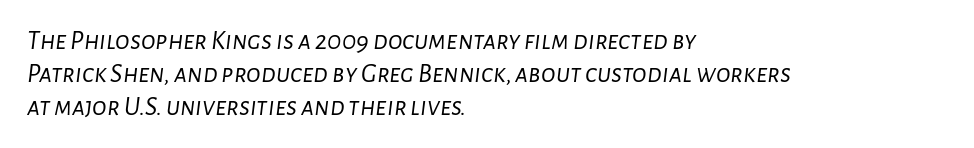
The lines are quadded left. Honestly, the letter spacing is just normal — you wouldn't notice it. Stroke mass is kept to a normal reading level or below. Clear beneath every line of the passage. Would a proofreader flag this as italicized? Yes.
